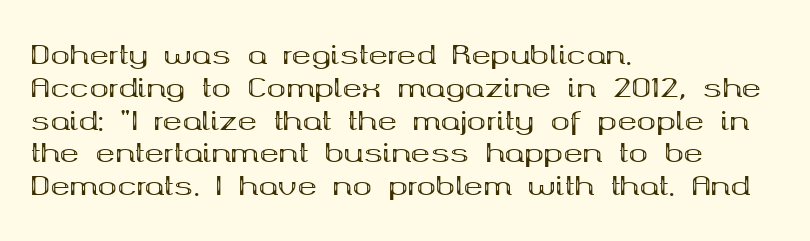
{"italic": "no", "bold": "yes", "underline": "no", "align": "left", "line_spacing": "normal", "line_spacing_ratio": 1.26, "letter_spacing": "normal", "letter_spacing_em": 0.0, "glyph_px": 26}
